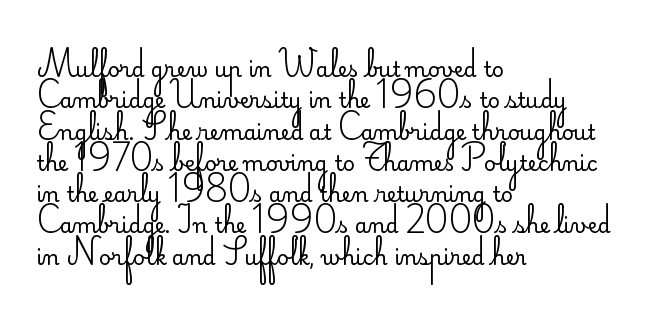
Q: Is the text bold? A: No.
Q: Is the text italic (slanted)? A: No, it is upright.
Q: Is the text underlined? A: No.
Q: How is the paragraph aligned? A: Left-aligned.
Q: Is the spacing between letters normal or unusually wide? A: Normal.
Q: Is the spacing between lines tight, normal or loose? A: Normal.
